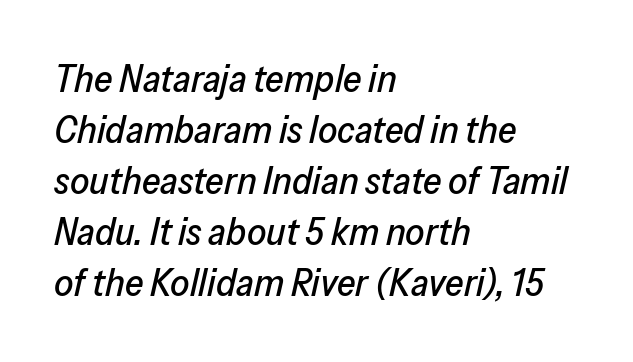
Q: Is the text italic (slanted)? A: Yes, it leans right by about 13 degrees.
Q: Is the text underlined? A: No.
Q: How is the paragraph aligned? A: Left-aligned.
Q: Is the spacing between letters normal or unusually wide? A: Normal.
Q: Is the spacing between lines tight, normal or loose? A: Normal.
Q: Width (condensed, normal, or wide)? A: Normal.
Q: Stroke contrast? A: Low.
Q: x-height? A: Medium.
Q: Monospaced? A: No.
